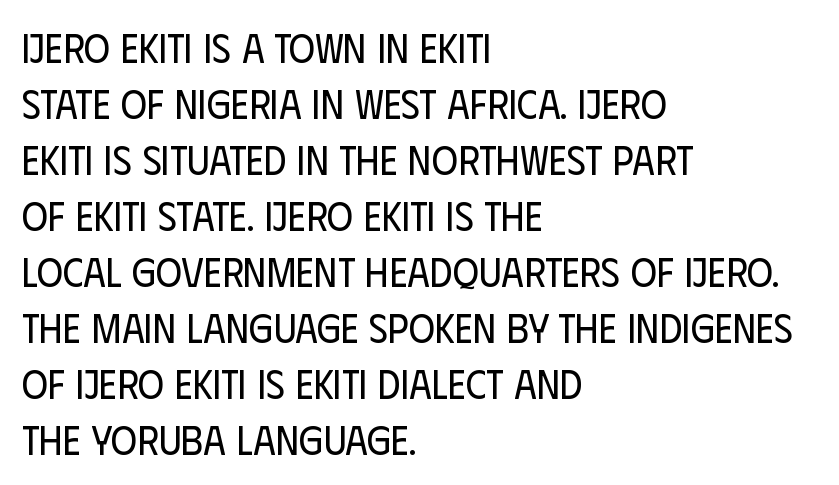
The ragged edge is on the right, which tells us the setting is flush left. Classification — sans serif. Weight: in the light-to-regular range. Spacing between characters is what you'd get straight out of the box. A typesetter would call this proportional, since set widths differ per character. The space beneath each line is pristine and unruled.
